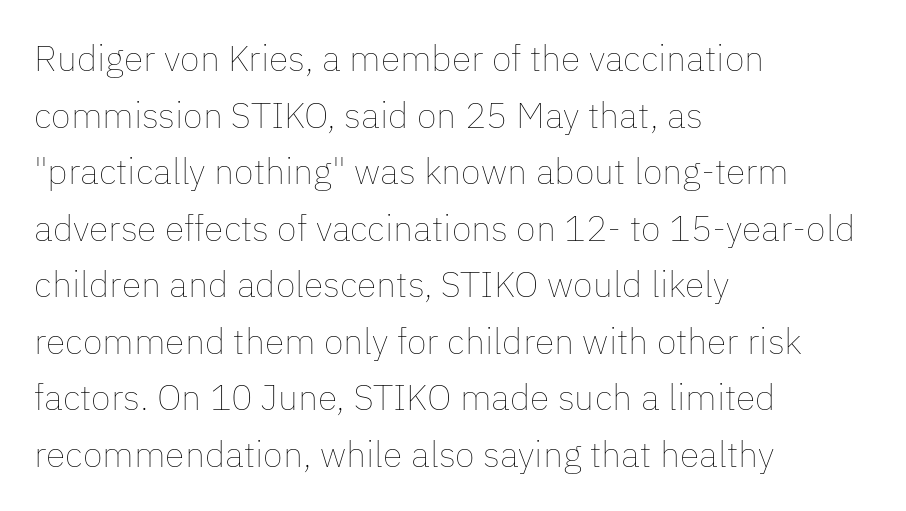
The image shows 36 px thin type, upright; set left-aligned, normal line spacing (1.57x), normal letter spacing, not underlined; low stroke contrast and a medium x-height.
